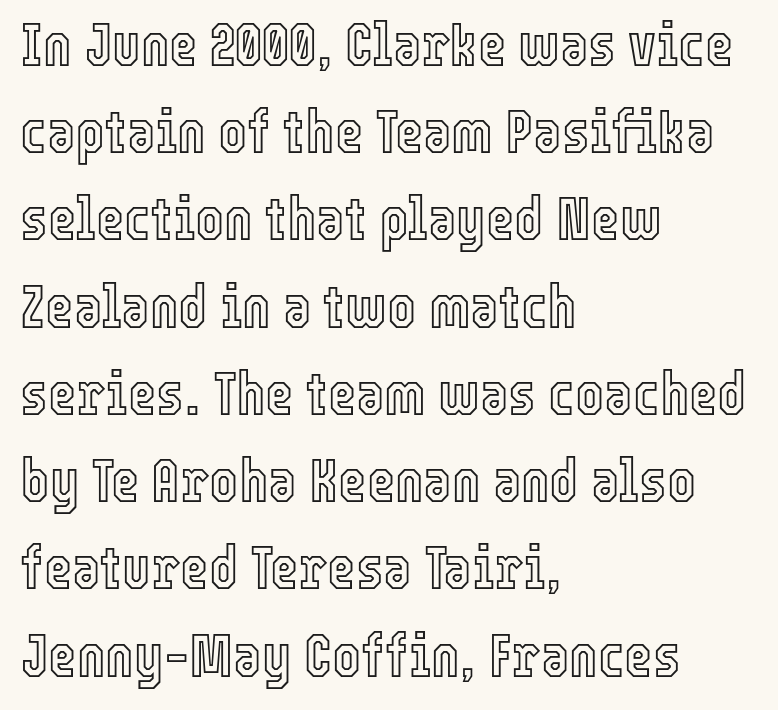
The image shows 61 px condensed type, upright; set left-aligned, normal line spacing (1.43x), normal letter spacing, not underlined; a medium x-height.
